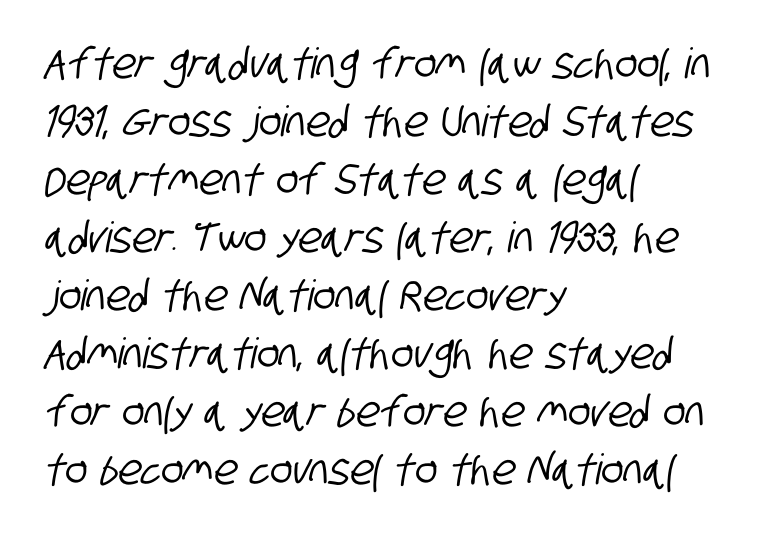
Q: Is the typeface a serif or a sans-serif typeface? A: Sans-serif.
Q: Is the text underlined? A: No.
Q: How is the paragraph aligned? A: Left-aligned.
Q: Is the spacing between letters normal or unusually wide? A: Normal.
Q: Is the spacing between lines tight, normal or loose? A: Normal.
Q: Width (condensed, normal, or wide)? A: Condensed.
Q: Stroke contrast? A: Low.
Q: x-height? A: Large.
Q: Monospaced? A: No.
